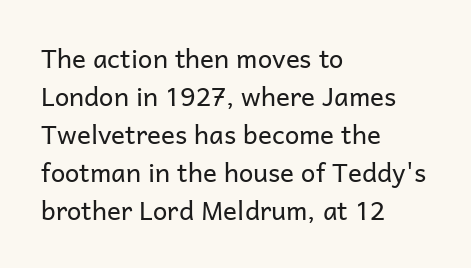
Visually the block forms a straight wall on the left and a jagged coastline on the right. Caption: standard tracking, unaltered. The type sits square on the baseline with zero lean. Weight: not bold — regular or lighter.
